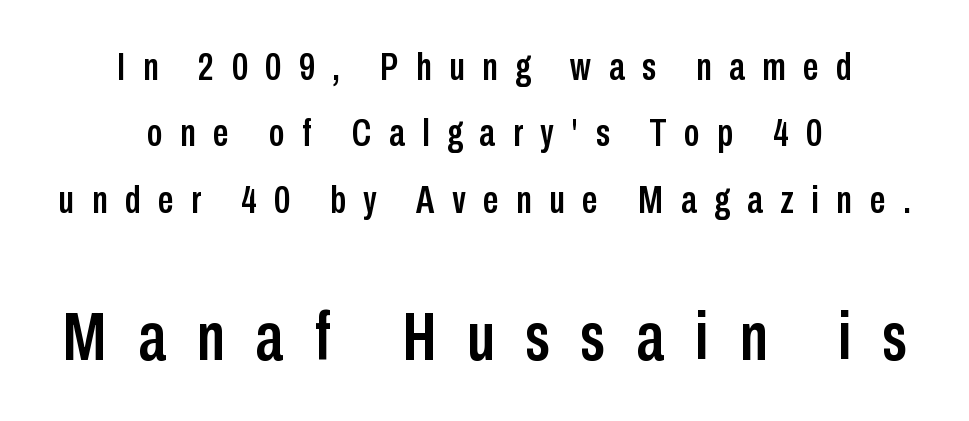
{"serif": "no", "italic": "no", "width": "condensed", "stroke_contrast": "low", "x_height": "medium", "monospaced": "no", "underline": "no", "align": "center", "line_spacing": "normal", "line_spacing_ratio": 1.7, "letter_spacing": "wide", "letter_spacing_em": 0.45, "larger_block": "second", "size_ratio": 1.77, "glyph_px": 69}
